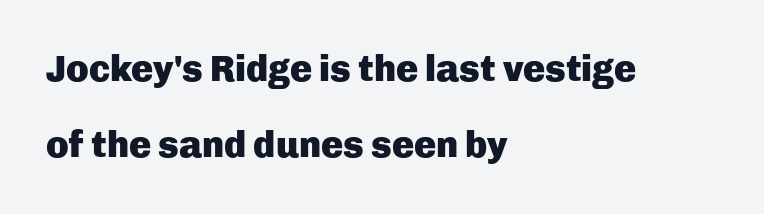
The image shows 37 px heavy sans-serif type, upright; set left-aligned, loose line spacing (2.06x), normal letter spacing, not underlined; low stroke contrast and a medium x-height.
